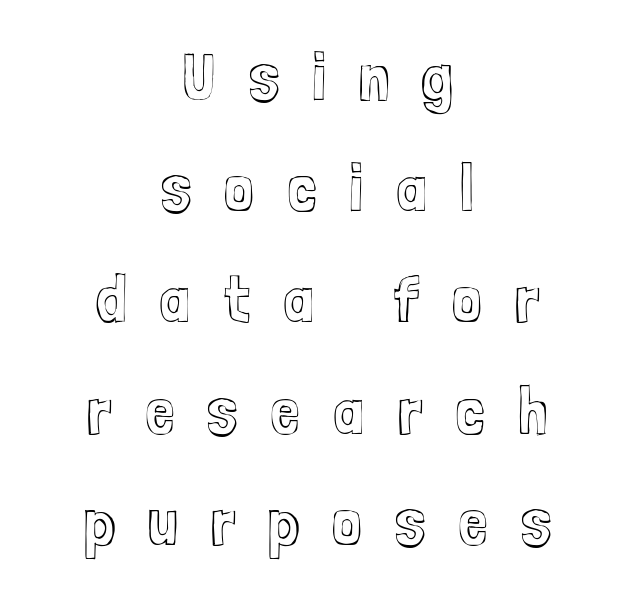
{"italic": "no", "width": "condensed", "x_height": "medium", "monospaced": "no", "underline": "no", "align": "center", "line_spacing": "normal", "line_spacing_ratio": 1.66, "letter_spacing": "wide", "letter_spacing_em": 0.49, "glyph_px": 67}
